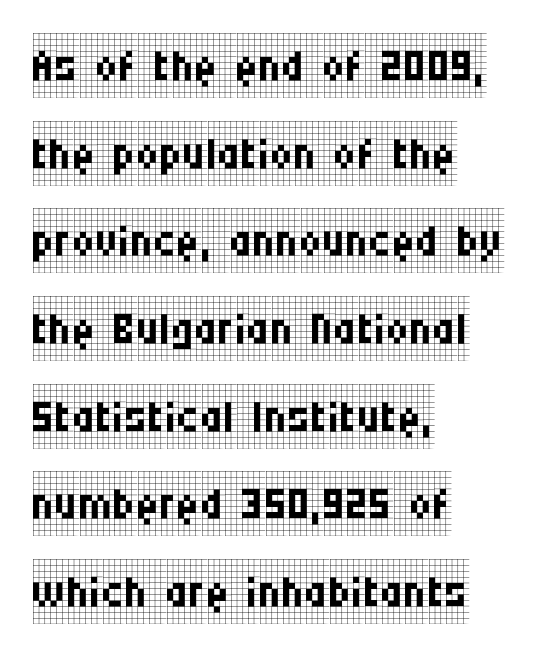
Glyph-to-glyph distance matches everyday printed text. The typesetter chose a ragged-right arrangement here. The block of text has a typical density, with ordinary space between rows. Notice how the stems are strictly vertical — no italics here. Compared with a typical body face, this is equally light or lighter still. Honestly, there is no underline to notice here at all.
